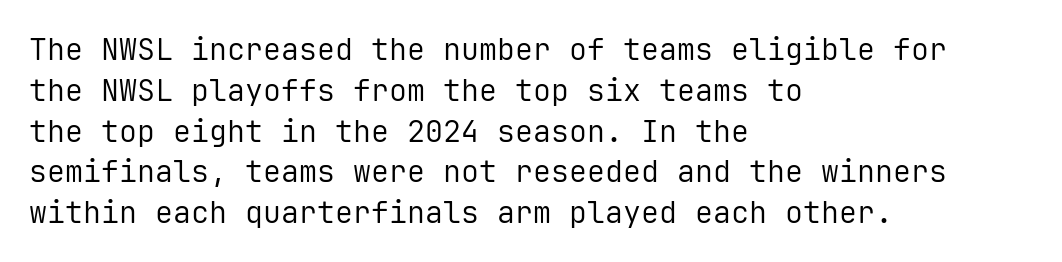
Notice how the passage keeps a crisp vertical edge on the left only. The rendering uses a moderate line-height, typical for paragraphs. The specimen reads as upright at a glance. The face used here is a sans, in the tradition of grotesques and geometrics.
